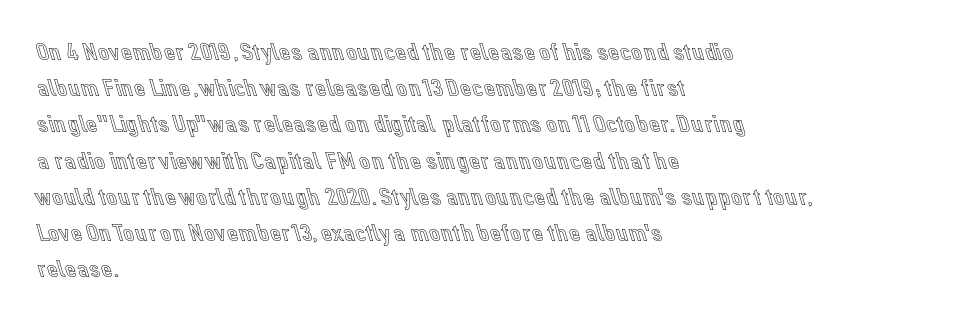
The image shows 25 px text type; set left-aligned, normal line spacing (1.45x), normal letter spacing, not underlined.
